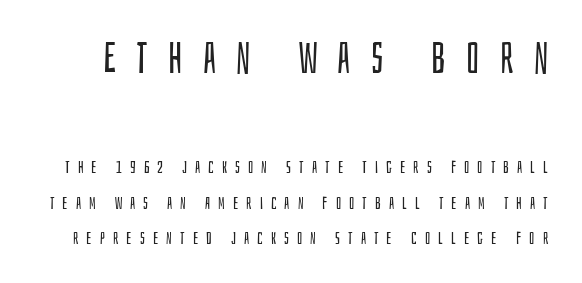
Each row of text sits above clean, open space. What's the leading like? Stretched, with rows far apart. These two chunks differ in scale, with the top chunk taking the larger measure. Does the lettering tilt? It doesn't — this is upright. Grotesque or geometric, the face here clearly has no serifs. Compared with typical body copy, the letter spacing here is much looser.
